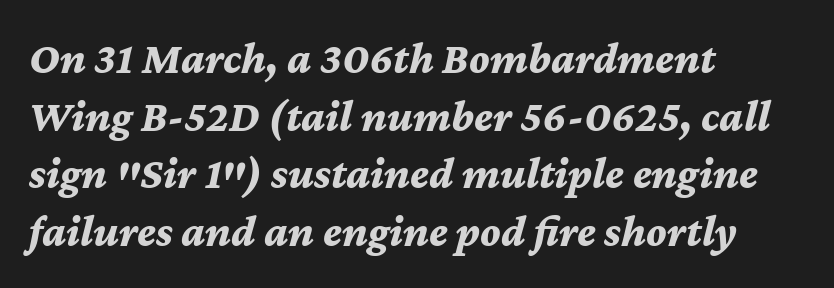
This block has exactly the height ordinary leading produces. This is oblique type, the kind used for emphasis or titles. The font is running at its bold setting. Rule under the text: the space is simply empty. Words appear dense and cohesive because spacing is normal.
